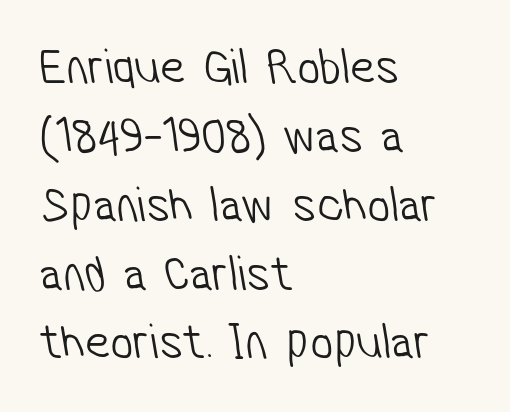
{"serif": "no", "bold": "no", "weight": "light", "width": "condensed", "stroke_contrast": "low", "x_height": "medium", "monospaced": "no", "underline": "no", "align": "left", "line_spacing": "normal", "line_spacing_ratio": 1.35, "letter_spacing": "normal", "letter_spacing_em": 0.0, "glyph_px": 51}
